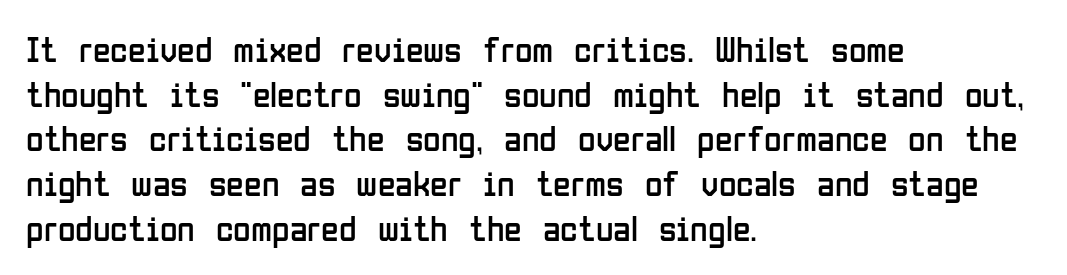
Q: Is the text bold? A: No.
Q: Is the text italic (slanted)? A: No, it is upright.
Q: Is the typeface a serif or a sans-serif typeface? A: Sans-serif.
Q: Is the text underlined? A: No.
Q: How is the paragraph aligned? A: Left-aligned.
Q: Is the spacing between letters normal or unusually wide? A: Normal.
Q: Width (condensed, normal, or wide)? A: Condensed.
Q: Stroke contrast? A: Low.
Q: x-height? A: Medium.
Q: Monospaced? A: No.
